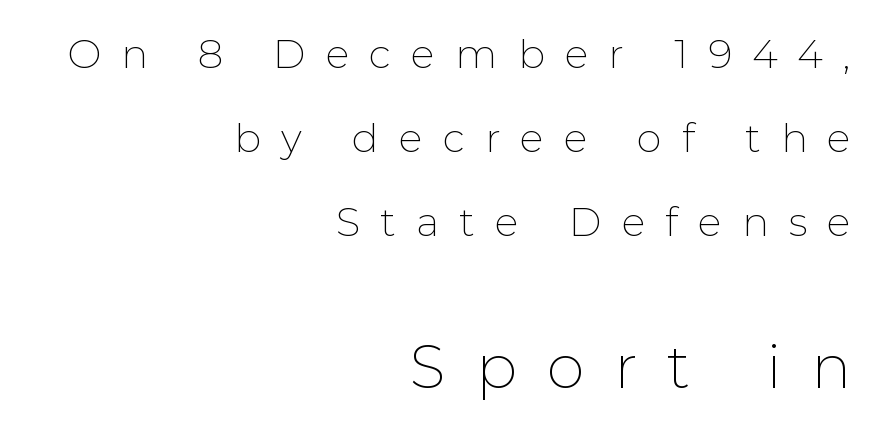
{"serif": "no", "italic": "no", "bold": "no", "weight": "thin", "width": "normal", "stroke_contrast": "low", "x_height": "medium", "monospaced": "no", "underline": "no", "align": "right", "line_spacing": "loose", "line_spacing_ratio": 2.1, "letter_spacing": "wide", "letter_spacing_em": 0.5, "larger_block": "second", "size_ratio": 1.5, "glyph_px": 60}
